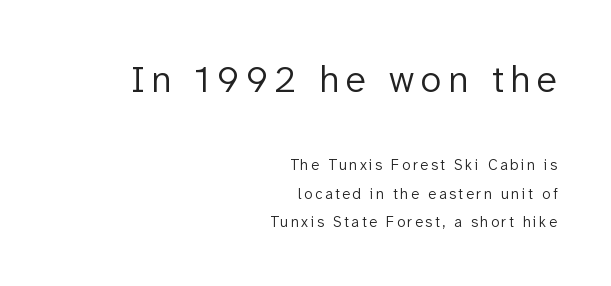
Q: Is the text bold? A: No.
Q: Is the text italic (slanted)? A: No, it is upright.
Q: Is the typeface a serif or a sans-serif typeface? A: Sans-serif.
Q: Is the text underlined? A: No.
Q: How is the paragraph aligned? A: Right-aligned.
Q: Which block of text is set in a larger size, the first (top) or the second (bottom)? A: The first (top) one.
Q: Width (condensed, normal, or wide)? A: Normal.
Q: Stroke contrast? A: Low.
Q: x-height? A: Medium.
Q: Monospaced? A: No.
